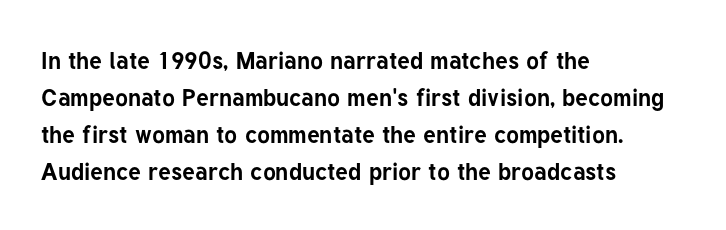
{"italic": "no", "bold": "yes", "underline": "no", "align": "left", "line_spacing": "normal", "line_spacing_ratio": 1.54, "letter_spacing": "normal", "letter_spacing_em": 0.0, "glyph_px": 24}
